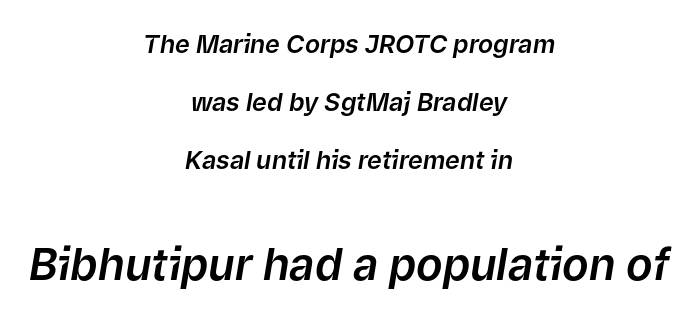
{"italic": "yes", "lean": "right", "slant_degrees": 9, "width": "normal", "stroke_contrast": "low", "x_height": "medium", "monospaced": "no", "underline": "no", "align": "center", "line_spacing": "loose", "line_spacing_ratio": 2.32, "letter_spacing": "normal", "letter_spacing_em": 0.0, "larger_block": "second", "size_ratio": 1.76, "glyph_px": 44}
